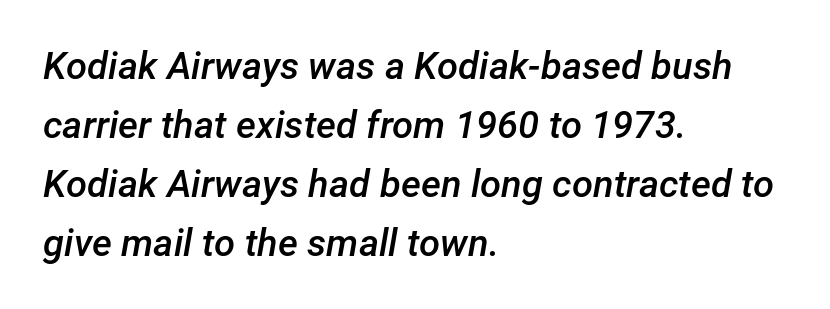
{"italic": "yes", "lean": "right", "slant_degrees": 12, "bold": "semi", "weight": "semibold", "width": "normal", "stroke_contrast": "low", "x_height": "medium", "monospaced": "no", "underline": "no", "align": "left", "line_spacing": "normal", "line_spacing_ratio": 1.55, "letter_spacing": "normal", "letter_spacing_em": 0.0, "glyph_px": 38}
